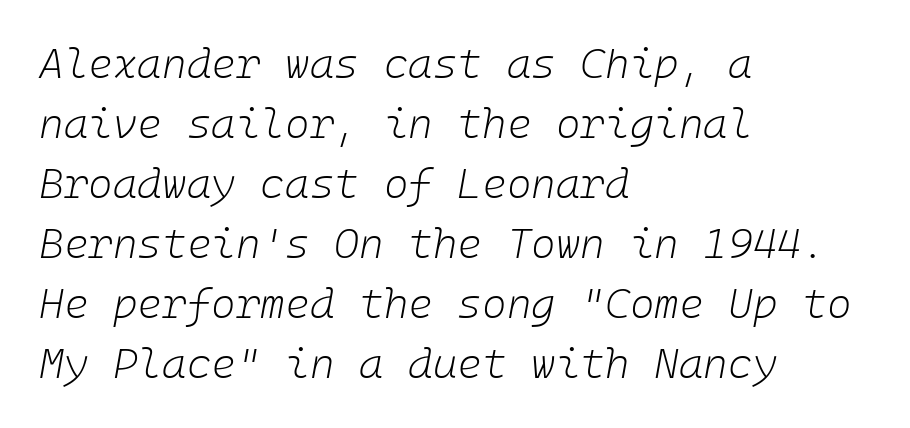
The space beneath each line is pristine and unruled. Successive baselines arrive at the customary interval. Stems here are at most as thick as an everyday book face. The specimen reads as italic at a glance. All the whitespace from short lines collects on the right.
